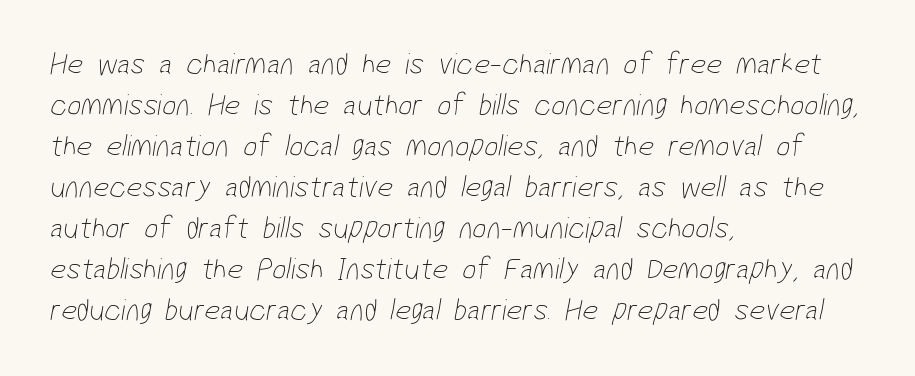
Honestly, the letter spacing is just normal — you wouldn't notice it. Alignment: flush left. The lines sit at an ordinary, default distance from one another. Observe the absence of serifs on each vertical stroke in this sample. The space beneath each line is pristine and unruled.
